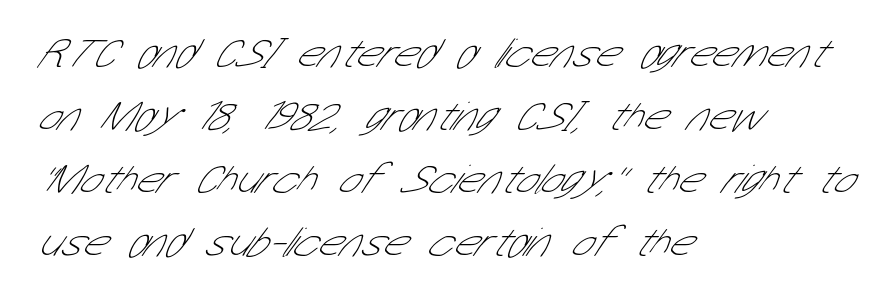
{"serif": "no", "bold": "no", "weight": "thin", "width": "condensed", "stroke_contrast": "low", "x_height": "medium", "monospaced": "no", "underline": "no", "align": "left", "line_spacing": "normal", "line_spacing_ratio": 1.5, "letter_spacing": "normal", "letter_spacing_em": 0.0, "glyph_px": 42}
